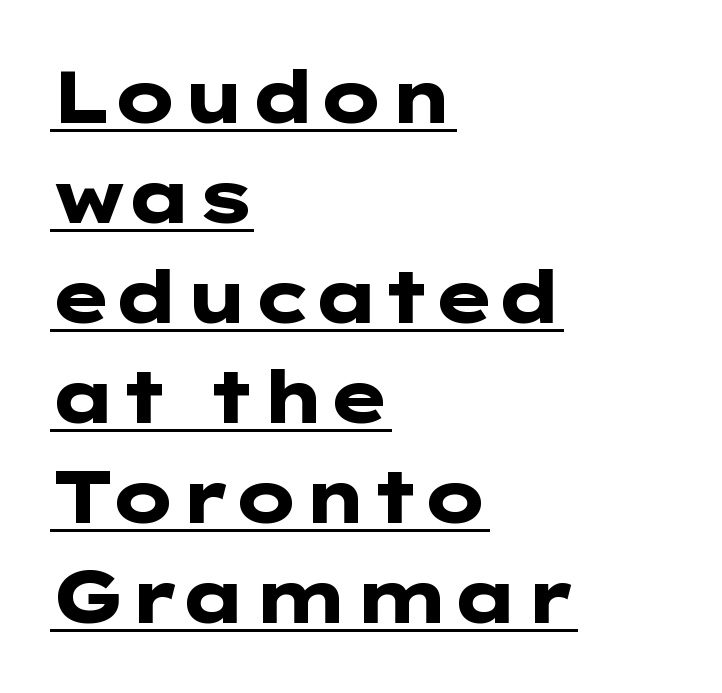
These lines carry a lot of weight — the face is fully bold. The axis of the letterforms is exactly vertical. A continuous stroke trails under the words, as in a hyperlink. The rendering shows plain stroke endings on the letterforms — a sans-serif design.
